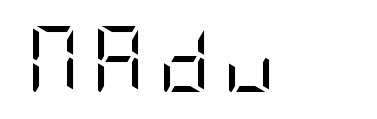
The strokes carry an ordinary text weight at most. Vertical strokes here are truly vertical. Letters rest on an invisible, unmarked baseline. Are there feet on the stems? There aren't — it's a sans.
